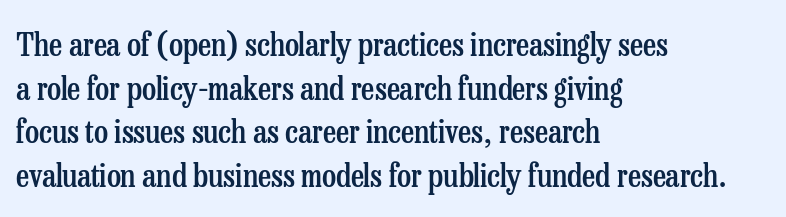
The image shows 32 px semibold, condensed serif type, upright; set left-aligned, normal line spacing (1.36x), normal letter spacing, not underlined; low stroke contrast and a medium x-height.
